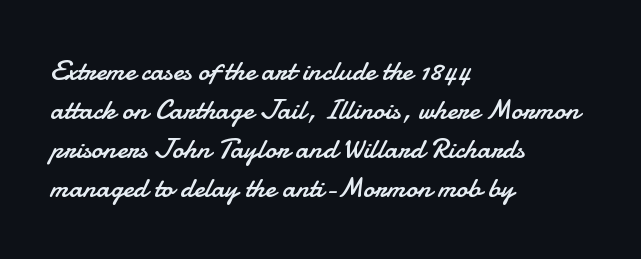
Q: Is the text bold? A: No.
Q: Is the text italic (slanted)? A: Yes.
Q: Is the typeface a serif or a sans-serif typeface? A: Sans-serif.
Q: Is the text underlined? A: No.
Q: How is the paragraph aligned? A: Left-aligned.
Q: Is the spacing between letters normal or unusually wide? A: Normal.
Q: Is the spacing between lines tight, normal or loose? A: Normal.
Q: Width (condensed, normal, or wide)? A: Normal.
Q: Stroke contrast? A: Low.
Q: x-height? A: Small.
Q: Monospaced? A: No.
